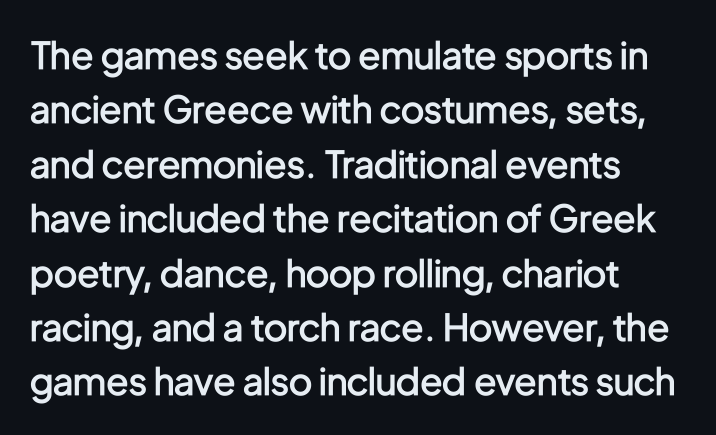
The image shows 37 px semibold, condensed sans-serif type, upright; set left-aligned, normal line spacing (1.47x), normal letter spacing, not underlined; low stroke contrast and a medium x-height.
